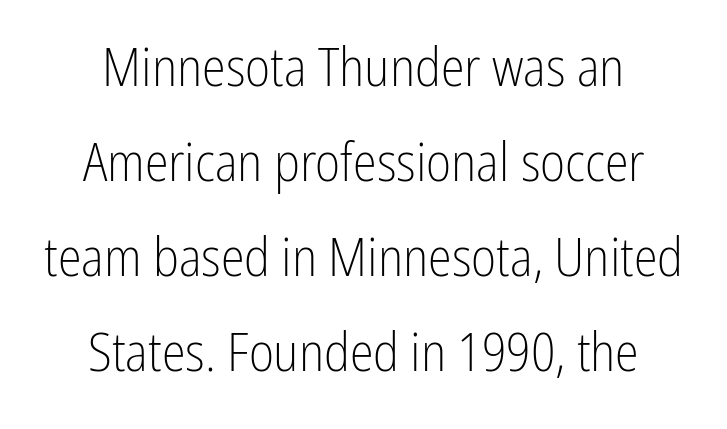
The image shows 54 px light, condensed sans-serif type, upright; set centered, line spacing 1.76x, normal letter spacing, not underlined; low stroke contrast and a medium x-height.
